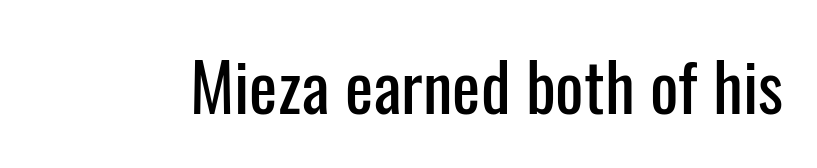
In terms of letterspacing, this is plain default setting. A typesetter would label this face a sans. These lines are rendered in a variable-pitch font. Rule under the text: the space is simply empty.
